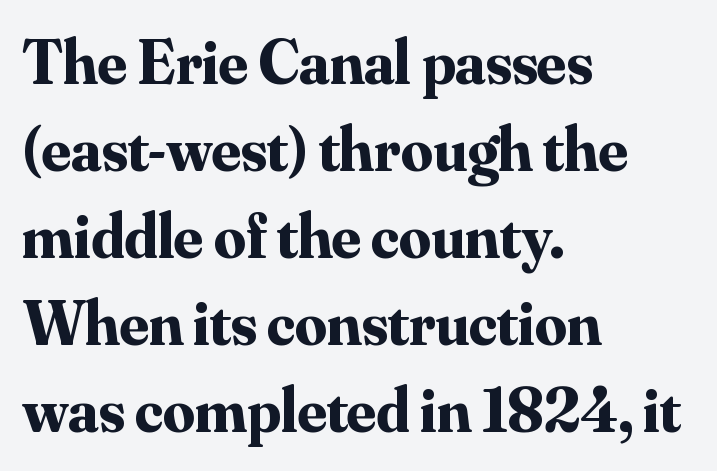
The rendering uses natural spacing where letterforms have individual widths. Heavy-handed strokes throughout: this text is bold. When letters stand straight like this, we call the style roman or upright. Horizontal alignment here is leftward, the default for most running prose.
